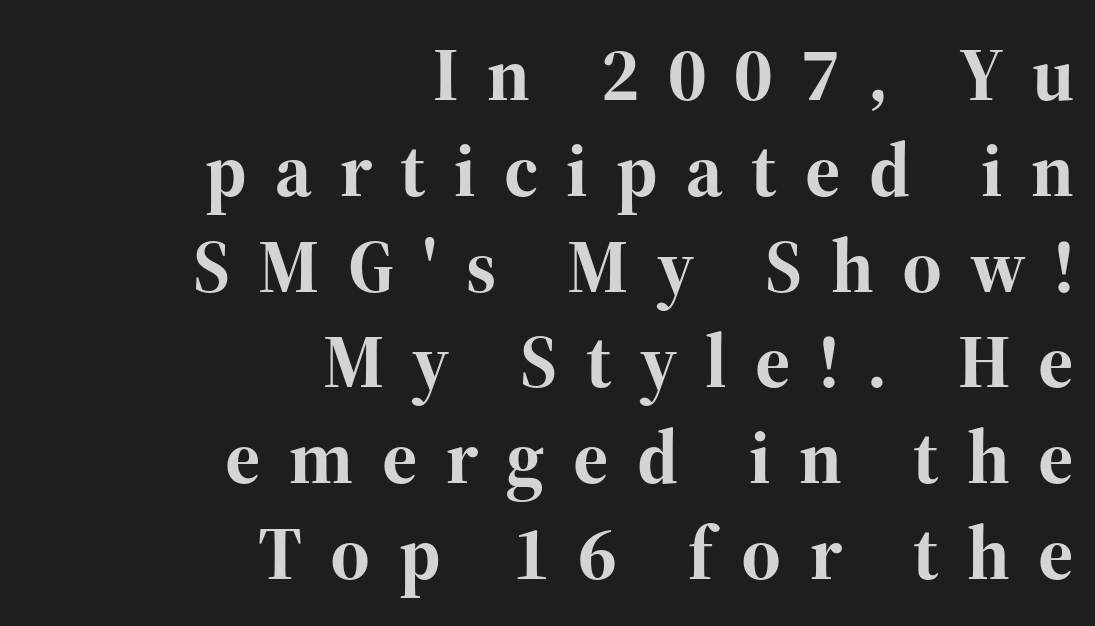
The passage is arranged like a letterhead date or caption credit — flush right. This sample uses an upright cut, with every glyph sitting square on the baseline. The sample has been set heavy, in full bold. Small tapered or slab feet sit at the stroke ends, so this counts as serif. Each word looks stretched out because of the extra space between its letters.
